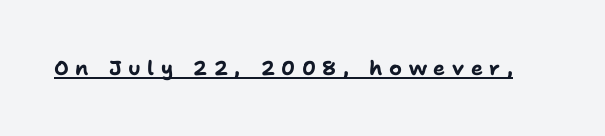
Underline: present. Rendered with straight, roman letterforms. Characters follow at a spacing far wider than the type designer built in. These words are printed bold, with thick strokes throughout.
